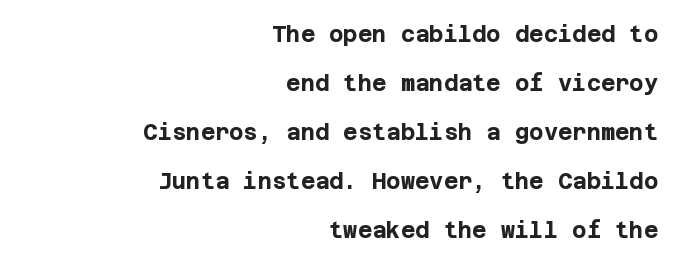
Q: Is the text bold? A: Yes.
Q: Is the text italic (slanted)? A: No, it is upright.
Q: Is the text underlined? A: No.
Q: How is the paragraph aligned? A: Right-aligned.
Q: Is the spacing between letters normal or unusually wide? A: Normal.
Q: Is the spacing between lines tight, normal or loose? A: Loose.
